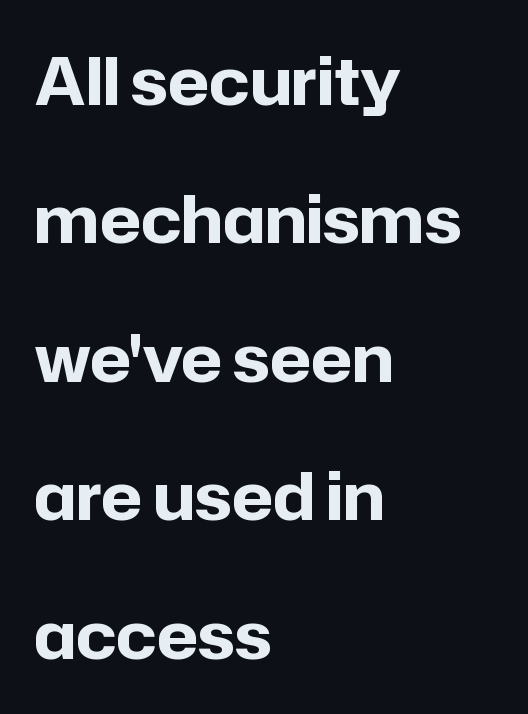
{"serif": "no", "italic": "no", "bold": "yes", "weight": "bold", "width": "normal", "stroke_contrast": "low", "x_height": "medium", "monospaced": "no", "underline": "no", "align": "left", "line_spacing": "loose", "line_spacing_ratio": 2.13, "letter_spacing": "normal", "letter_spacing_em": 0.0, "glyph_px": 65}
